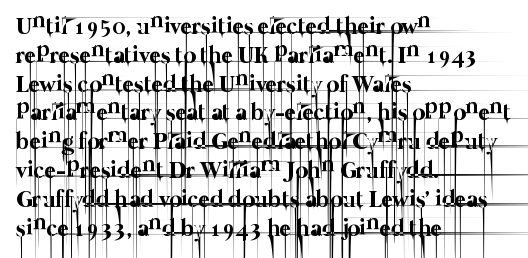
Caption: standard tracking, unaltered. Honestly, there is no underline to notice here at all. Where is the straight margin? On the left. The font is comparable to plain body text, perhaps lighter.
